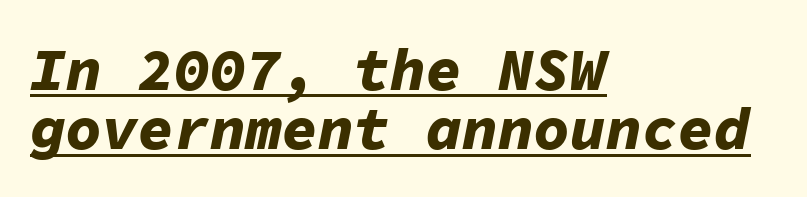
Q: Is the text bold? A: Yes.
Q: Is the text italic (slanted)? A: Yes, it leans right by about 11 degrees.
Q: Is the text underlined? A: Yes.
Q: How is the paragraph aligned? A: Left-aligned.
Q: Is the spacing between letters normal or unusually wide? A: Normal.
Q: Is the spacing between lines tight, normal or loose? A: Tight.
Q: Width (condensed, normal, or wide)? A: Normal.
Q: Stroke contrast? A: Low.
Q: x-height? A: Medium.
Q: Monospaced? A: Yes.
